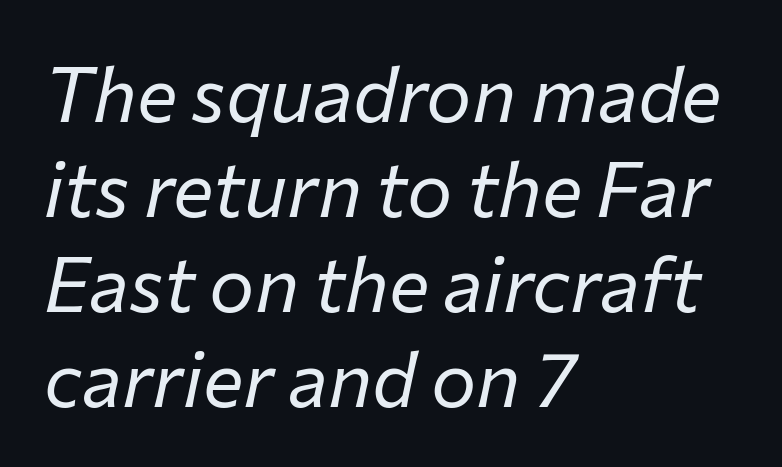
Q: Is the text bold? A: No.
Q: Is the text italic (slanted)? A: Yes, it leans right by about 12 degrees.
Q: Is the text underlined? A: No.
Q: How is the paragraph aligned? A: Left-aligned.
Q: Is the spacing between letters normal or unusually wide? A: Normal.
Q: Is the spacing between lines tight, normal or loose? A: Normal.
Q: Width (condensed, normal, or wide)? A: Normal.
Q: Stroke contrast? A: Low.
Q: x-height? A: Medium.
Q: Monospaced? A: No.
